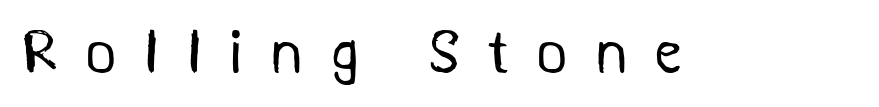
Each letter's strokes conclude bluntly, with no projecting serifs. There is plenty of visible air inserted between adjacent glyphs. Proportional: the letters do not fall into vertical columns. The zone under the glyphs is completely vacant. Stem width sits at or under what a default text font uses.
